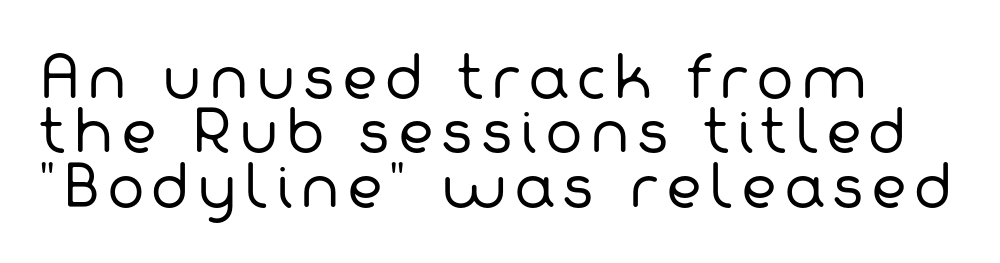
The image shows 56 px regular-weight sans-serif type; set left-aligned, tight line spacing (0.97x), not underlined; low stroke contrast and a medium x-height.
